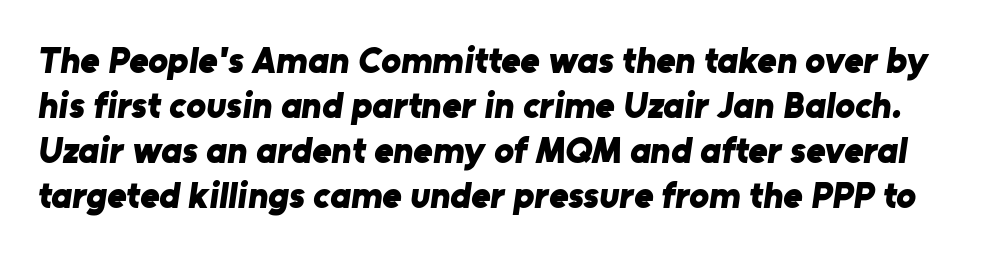
Q: Is the text bold? A: Yes.
Q: Is the typeface a serif or a sans-serif typeface? A: Sans-serif.
Q: Is the text underlined? A: No.
Q: Is the spacing between letters normal or unusually wide? A: Normal.
Q: Width (condensed, normal, or wide)? A: Normal.
Q: Stroke contrast? A: Low.
Q: x-height? A: Medium.
Q: Monospaced? A: No.
